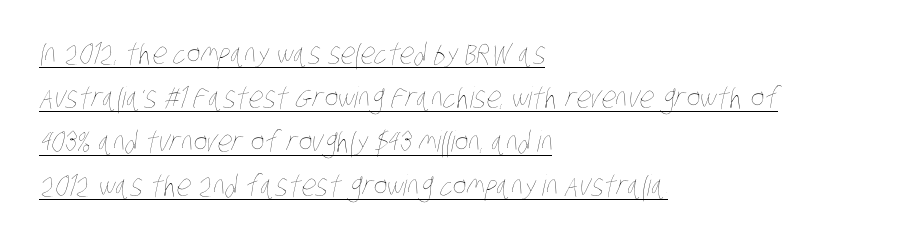
The glyphs are accompanied by a horizontal stroke just below them. Nothing unusual about the tracking: characters are spaced as the font intends. Caption: face not bold, strokes unweighted. Looks like regular typesetting: each glyph gets only the width it needs.
